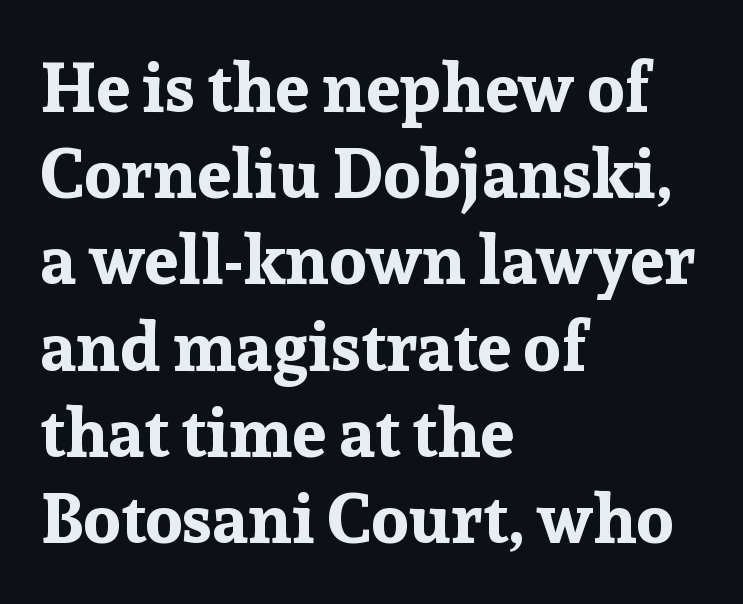
Visually the block forms a straight wall on the left and a jagged coastline on the right. The passage shown has conventional tracking throughout. Students, observe: this is what conventionally led text looks like. Rule under the text: the space is simply empty. Think of a printed novel: that variable character pitch is what you see here. The characters display serif detailing at their extremities.
